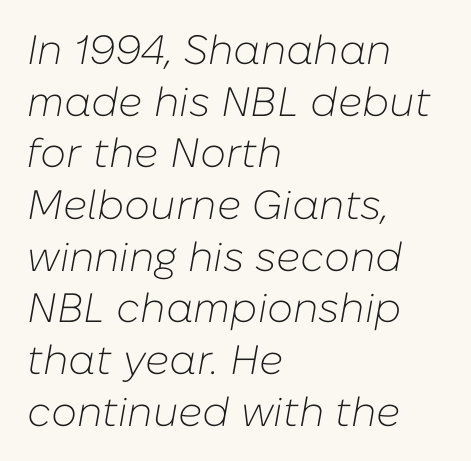
Q: Is the text bold? A: No.
Q: Is the text italic (slanted)? A: Yes, it leans right by about 10 degrees.
Q: Is the text underlined? A: No.
Q: How is the paragraph aligned? A: Left-aligned.
Q: Is the spacing between letters normal or unusually wide? A: Normal.
Q: Is the spacing between lines tight, normal or loose? A: Normal.
Q: Width (condensed, normal, or wide)? A: Normal.
Q: Stroke contrast? A: Low.
Q: x-height? A: Medium.
Q: Monospaced? A: No.
